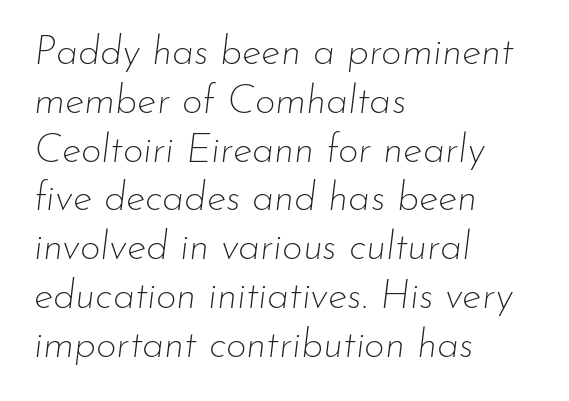
Q: Is the text bold? A: No.
Q: Is the text italic (slanted)? A: Yes, it leans right by about 7 degrees.
Q: Is the text underlined? A: No.
Q: How is the paragraph aligned? A: Left-aligned.
Q: Is the spacing between letters normal or unusually wide? A: Normal.
Q: Width (condensed, normal, or wide)? A: Normal.
Q: Stroke contrast? A: Low.
Q: x-height? A: Small.
Q: Monospaced? A: No.
